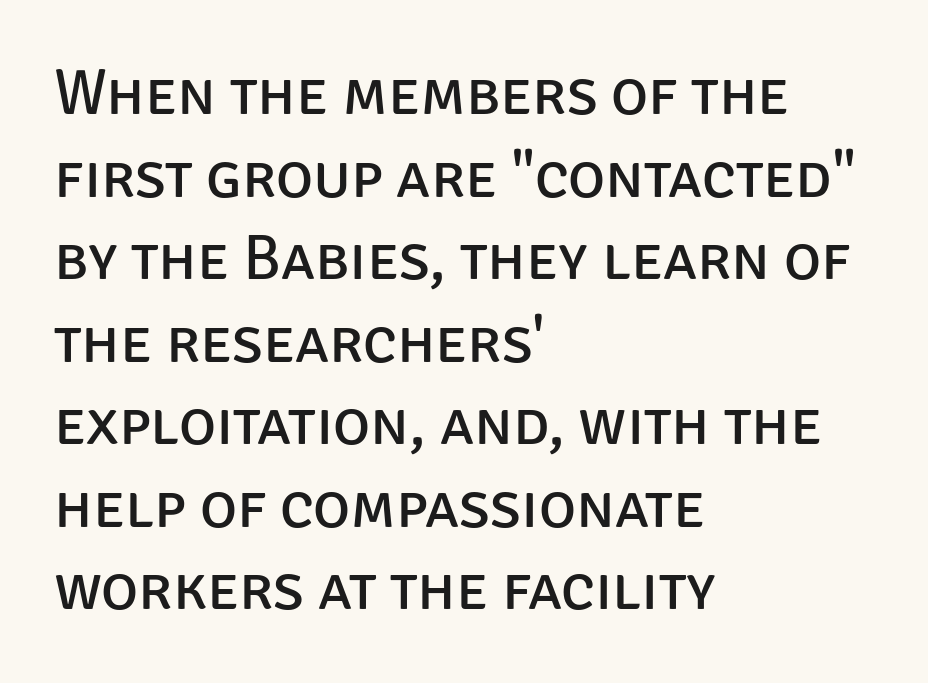
{"serif": "no", "italic": "no", "bold": "no", "weight": "regular", "width": "normal", "stroke_contrast": "low", "x_height": "large", "monospaced": "no", "underline": "no", "align": "left", "line_spacing": "normal", "line_spacing_ratio": 1.31, "letter_spacing": "normal", "letter_spacing_em": 0.0, "glyph_px": 63}
